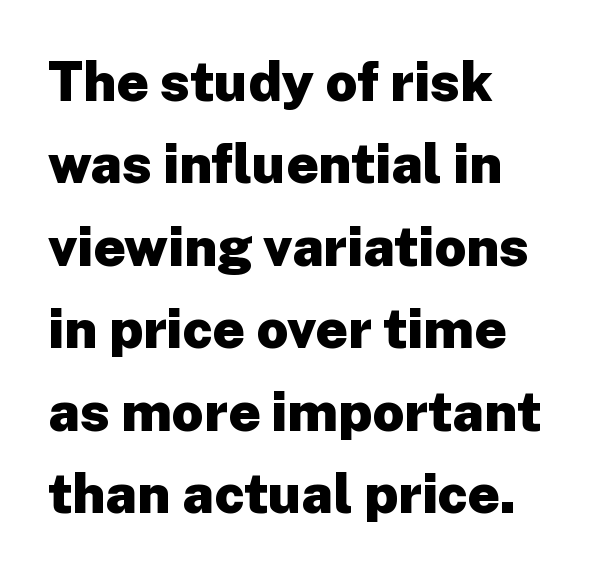
{"serif": "no", "italic": "no", "bold": "yes", "weight": "heavy", "width": "normal", "stroke_contrast": "low", "x_height": "medium", "monospaced": "no", "underline": "no", "align": "left", "line_spacing": "normal", "line_spacing_ratio": 1.5, "letter_spacing": "normal", "letter_spacing_em": 0.0, "glyph_px": 55}
